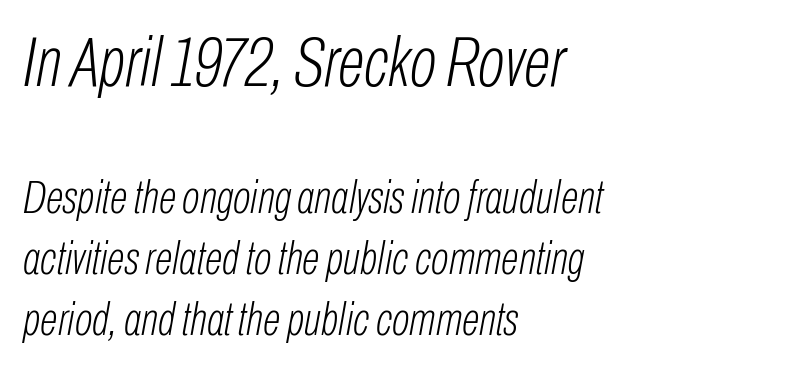
Q: Is the text bold? A: No.
Q: Is the text italic (slanted)? A: Yes, it leans right by about 10 degrees.
Q: Is the text underlined? A: No.
Q: How is the paragraph aligned? A: Left-aligned.
Q: Is the spacing between letters normal or unusually wide? A: Normal.
Q: Is the spacing between lines tight, normal or loose? A: Normal.
Q: Which block of text is set in a larger size, the first (top) or the second (bottom)? A: The first (top) one.
Q: Width (condensed, normal, or wide)? A: Condensed.
Q: Stroke contrast? A: Low.
Q: x-height? A: Medium.
Q: Monospaced? A: No.
